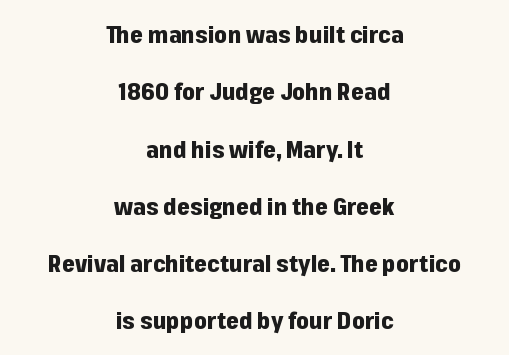
The strip under each line holds only bare page. Students, this is bold: see how much ink each stroke carries. The type sits square on the baseline with zero lean. Leading is clearly above the norm, producing a sparse column. Short and long lines alike share a common midpoint. Words appear dense and cohesive because spacing is normal.
